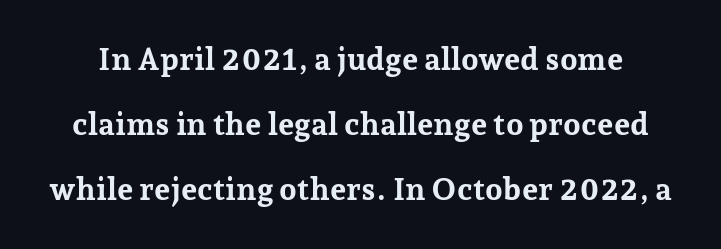
The passage shown stacks its lines with a broad gap. Type style note: has serifs. These lines keep a tight, regular rhythm from letter to letter. The strokes are fattened all the way to bold. Rule under the text: the space is simply empty.
